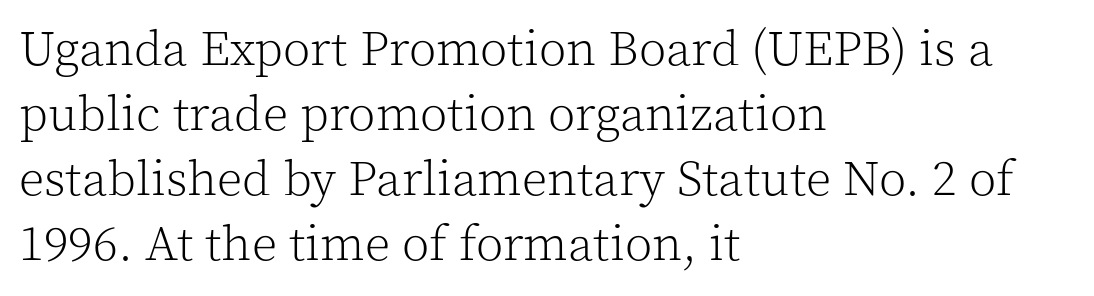
{"serif": "yes", "italic": "no", "bold": "no", "weight": "light", "width": "normal", "x_height": "medium", "monospaced": "no", "underline": "no", "align": "left", "line_spacing": "normal", "line_spacing_ratio": 1.3, "letter_spacing": "normal", "letter_spacing_em": 0.0, "glyph_px": 50}
